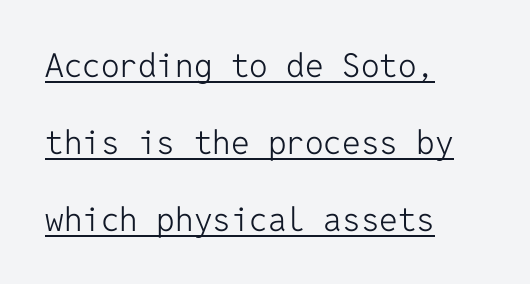
{"serif": "no", "italic": "no", "bold": "no", "weight": "light", "width": "normal", "stroke_contrast": "low", "x_height": "medium", "monospaced": "yes", "underline": "yes", "align": "left", "line_spacing": "loose", "line_spacing_ratio": 2.33, "letter_spacing": "normal", "letter_spacing_em": 0.0, "glyph_px": 33}
